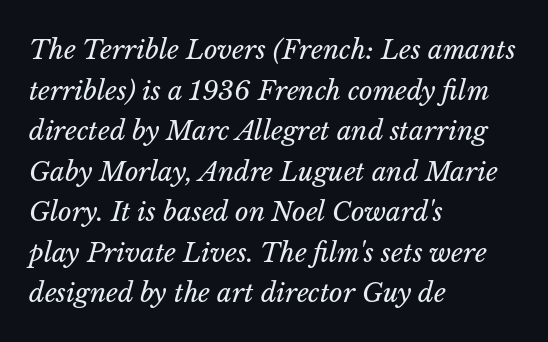
{"italic": "yes", "lean": "right", "slant_degrees": 14, "bold": "no", "underline": "no", "align": "left", "line_spacing": "normal", "line_spacing_ratio": 1.56, "letter_spacing": "normal", "letter_spacing_em": 0.0, "glyph_px": 26}
